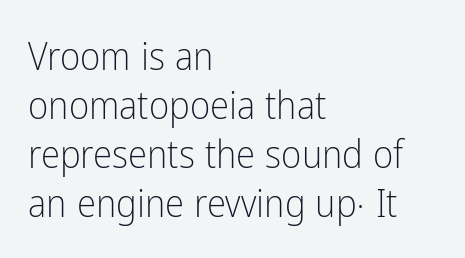
Q: Is the text bold? A: No.
Q: Is the text italic (slanted)? A: No, it is upright.
Q: Is the typeface a serif or a sans-serif typeface? A: Sans-serif.
Q: Is the text underlined? A: No.
Q: How is the paragraph aligned? A: Left-aligned.
Q: Is the spacing between letters normal or unusually wide? A: Normal.
Q: Is the spacing between lines tight, normal or loose? A: Normal.
Q: Width (condensed, normal, or wide)? A: Condensed.
Q: Stroke contrast? A: Low.
Q: x-height? A: Medium.
Q: Monospaced? A: No.
